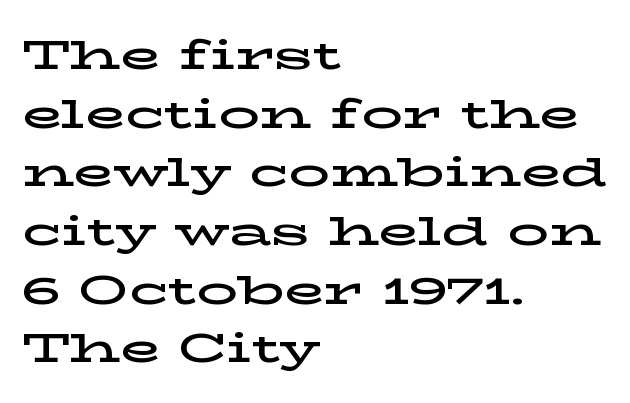
The image shows 41 px wide serif type, upright; set left-aligned, normal line spacing (1.43x), normal letter spacing, not underlined; low stroke contrast and a medium x-height.
